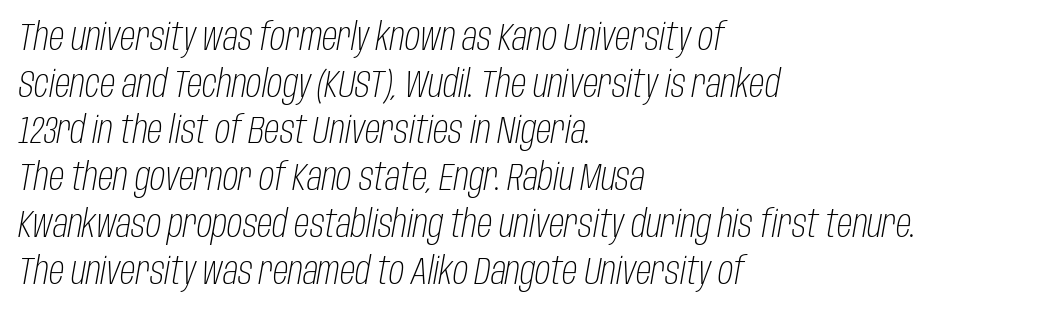
The image shows 38 px light, condensed type, italic (leaning right); set left-aligned, line spacing 1.23x, normal letter spacing, not underlined; low stroke contrast and a large x-height.
